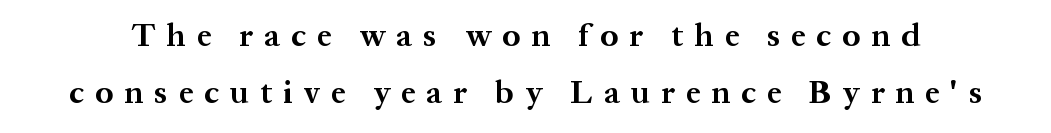
Q: Is the text bold? A: Yes.
Q: Is the text italic (slanted)? A: No, it is upright.
Q: Is the typeface a serif or a sans-serif typeface? A: Serif.
Q: Is the text underlined? A: No.
Q: Is the spacing between letters normal or unusually wide? A: Unusually wide.
Q: Width (condensed, normal, or wide)? A: Normal.
Q: Stroke contrast? A: Medium.
Q: x-height? A: Medium.
Q: Monospaced? A: No.
